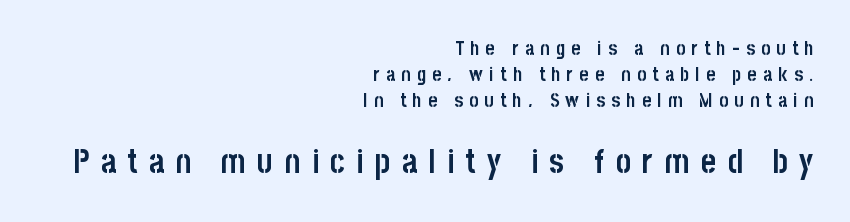
Q: Is the text bold? A: Yes.
Q: Is the text italic (slanted)? A: No, it is upright.
Q: Is the typeface a serif or a sans-serif typeface? A: Sans-serif.
Q: Is the text underlined? A: No.
Q: How is the paragraph aligned? A: Right-aligned.
Q: Is the spacing between letters normal or unusually wide? A: Unusually wide.
Q: Is the spacing between lines tight, normal or loose? A: Normal.
Q: Which block of text is set in a larger size, the first (top) or the second (bottom)? A: The second (bottom) one.
Q: Width (condensed, normal, or wide)? A: Condensed.
Q: Stroke contrast? A: Low.
Q: x-height? A: Large.
Q: Monospaced? A: No.
